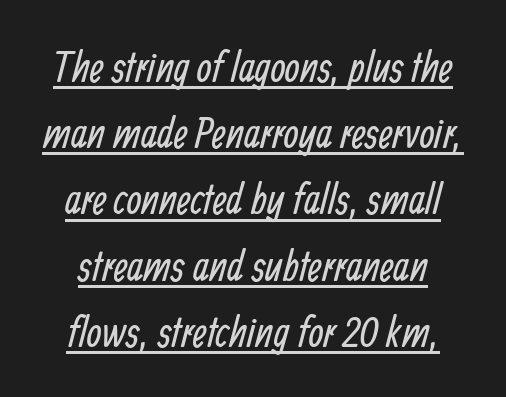
The image shows 43 px regular-weight, condensed sans-serif type; set normal line spacing (1.54x), normal letter spacing, underlined; low stroke contrast and a medium x-height.
